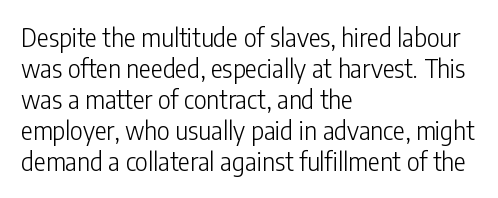
Q: Is the text bold? A: No.
Q: Is the text italic (slanted)? A: No, it is upright.
Q: Is the text underlined? A: No.
Q: How is the paragraph aligned? A: Left-aligned.
Q: Is the spacing between letters normal or unusually wide? A: Normal.
